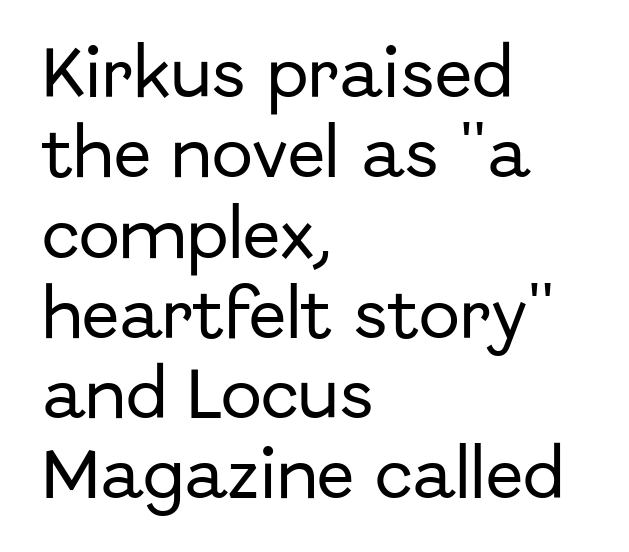
Q: Is the text italic (slanted)? A: No, it is upright.
Q: Is the typeface a serif or a sans-serif typeface? A: Sans-serif.
Q: Is the text underlined? A: No.
Q: How is the paragraph aligned? A: Left-aligned.
Q: Is the spacing between letters normal or unusually wide? A: Normal.
Q: Is the spacing between lines tight, normal or loose? A: Normal.
Q: Width (condensed, normal, or wide)? A: Normal.
Q: Stroke contrast? A: Low.
Q: x-height? A: Medium.
Q: Monospaced? A: No.
